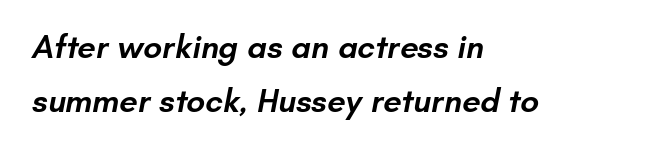
The image shows 33 px semibold sans-serif type; set left-aligned, normal line spacing (1.65x), normal letter spacing, not underlined; low stroke contrast and a small x-height.
